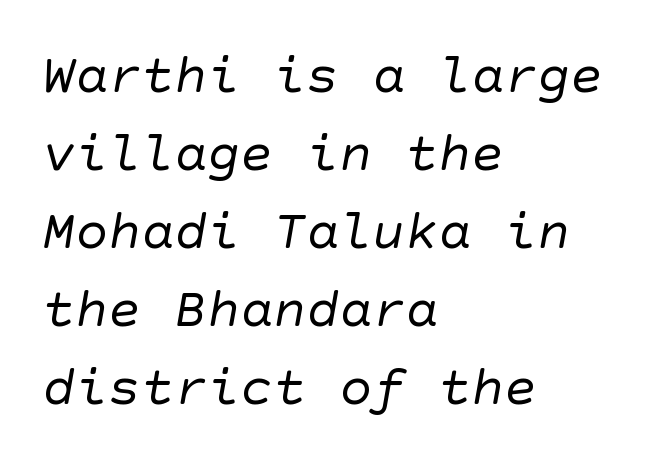
Q: Is the text bold? A: No.
Q: Is the typeface a serif or a sans-serif typeface? A: Sans-serif.
Q: Is the text underlined? A: No.
Q: How is the paragraph aligned? A: Left-aligned.
Q: Is the spacing between letters normal or unusually wide? A: Normal.
Q: Is the spacing between lines tight, normal or loose? A: Normal.
Q: Width (condensed, normal, or wide)? A: Normal.
Q: Stroke contrast? A: Low.
Q: x-height? A: Large.
